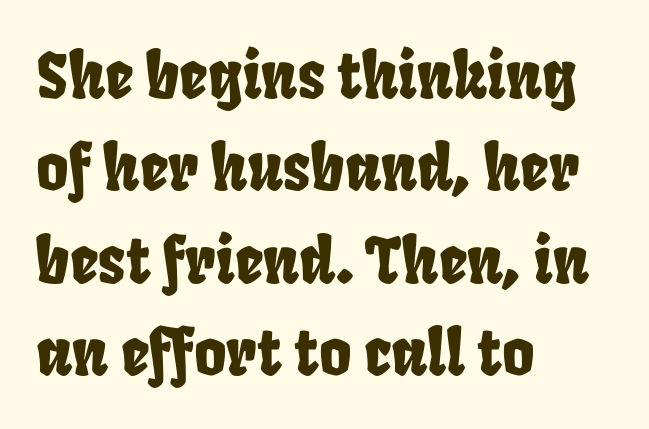
Q: Is the typeface a serif or a sans-serif typeface? A: Sans-serif.
Q: Is the text underlined? A: No.
Q: How is the paragraph aligned? A: Left-aligned.
Q: Is the spacing between letters normal or unusually wide? A: Normal.
Q: Is the spacing between lines tight, normal or loose? A: Normal.
Q: Width (condensed, normal, or wide)? A: Condensed.
Q: Stroke contrast? A: Low.
Q: x-height? A: Large.
Q: Monospaced? A: No.
